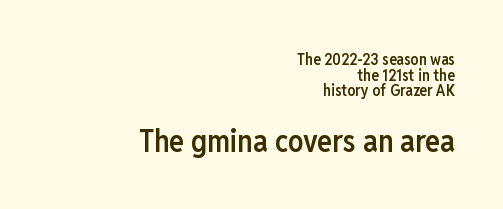
The image shows 31 px semibold, condensed sans-serif type, upright; set right-aligned, tight line spacing (0.98x), normal letter spacing, not underlined; the second (bottom) block is 1.94x larger; low stroke contrast and a medium x-height.
